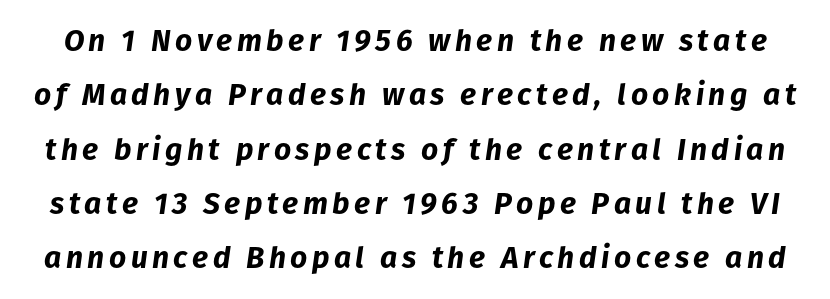
{"italic": "yes", "lean": "right", "slant_degrees": 8, "bold": "yes", "weight": "bold", "width": "normal", "stroke_contrast": "low", "x_height": "medium", "monospaced": "no", "underline": "no", "line_spacing_ratio": 1.81, "glyph_px": 30}
